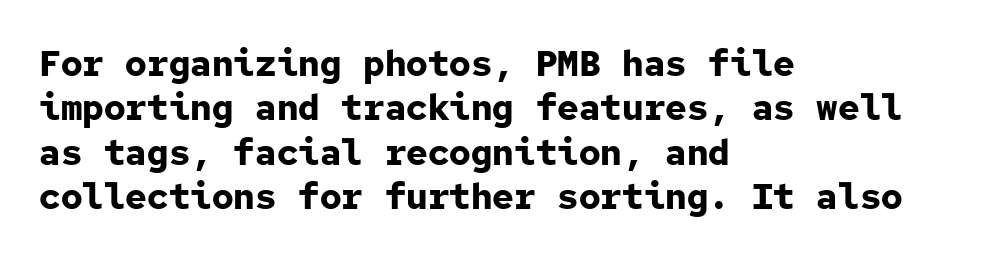
A roman cut, with each character standing at attention. The designer went with a sans here, leaving each stem footless. The gaps between neighbouring characters are ordinary and unremarkable. Think of a typewriter: that constant character pitch is what you see here. The lines in this sample share a left origin and differ only in where they stop.
